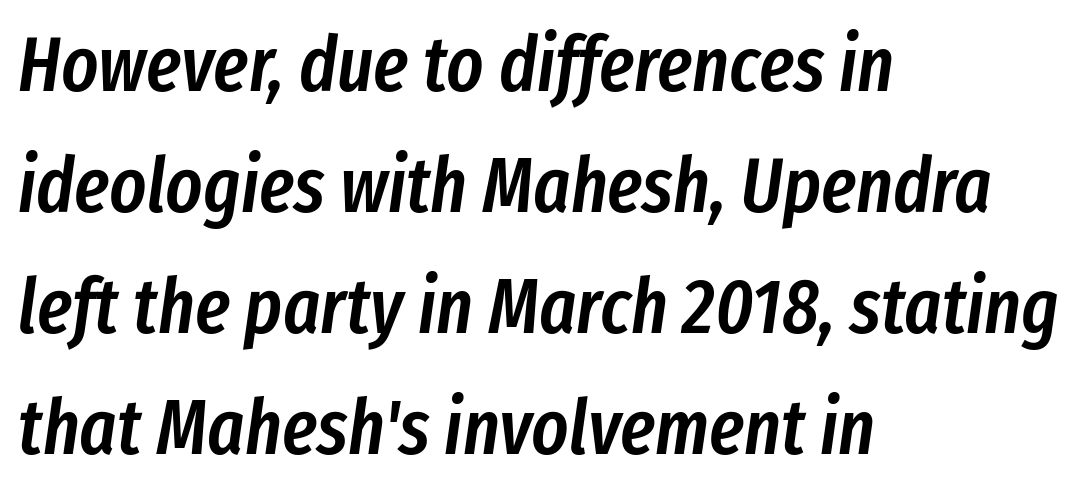
Compared with a centered layout, this one pins lines to the left instead. Evenly set lines give the paragraph a standard silhouette. Does the lettering tilt? It does — this is italic. Unmarked baselines from the first word to the last. Nothing unusual about the tracking: characters are spaced as the font intends.
